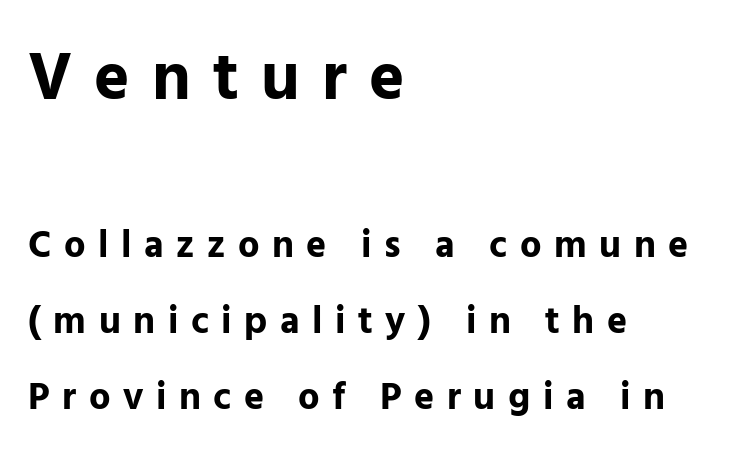
The image shows 67 px bold sans-serif type, upright; set left-aligned, loose line spacing (2.0x), unusually wide letter spacing (+0.33 em), not underlined; the first (top) block is 1.76x larger; low stroke contrast and a medium x-height.
